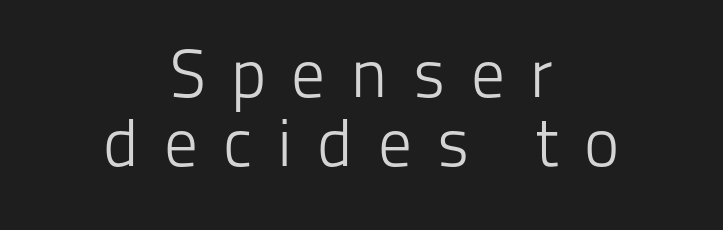
The face looks like a standard text weight, possibly lighter. One-word summary of the alignment: center. This rendering employs a face without finishing strokes, i.e., a sans-serif. These lines huddle together more closely than default settings would place them. The baseline area is clear. What stands out about the letter spacing? Its width — letters are far apart.
